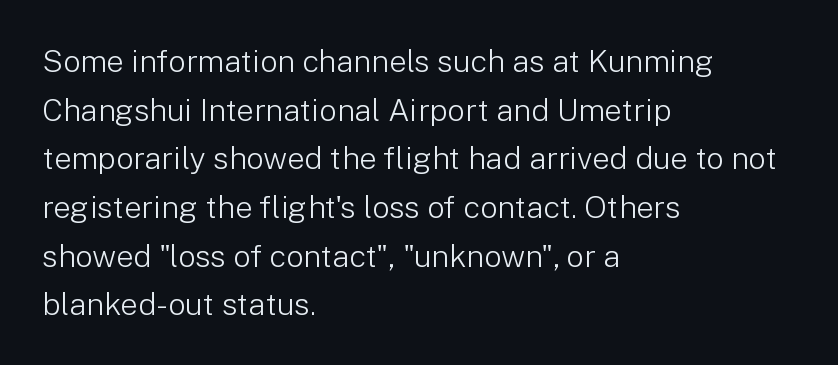
The image shows 31 px light sans-serif type, upright; set left-aligned, normal line spacing (1.57x), normal letter spacing, not underlined; low stroke contrast and a medium x-height.
